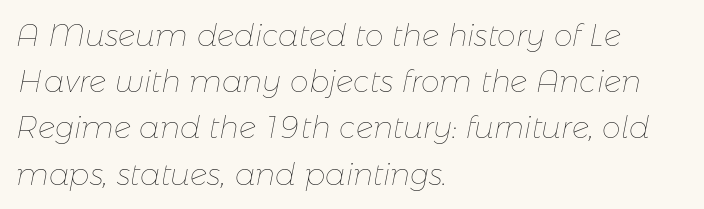
Q: Is the text bold? A: No.
Q: Is the text italic (slanted)? A: Yes, it leans right by about 11 degrees.
Q: Is the text underlined? A: No.
Q: How is the paragraph aligned? A: Left-aligned.
Q: Is the spacing between letters normal or unusually wide? A: Normal.
Q: Is the spacing between lines tight, normal or loose? A: Normal.
Q: Width (condensed, normal, or wide)? A: Normal.
Q: Stroke contrast? A: Low.
Q: x-height? A: Medium.
Q: Monospaced? A: No.
